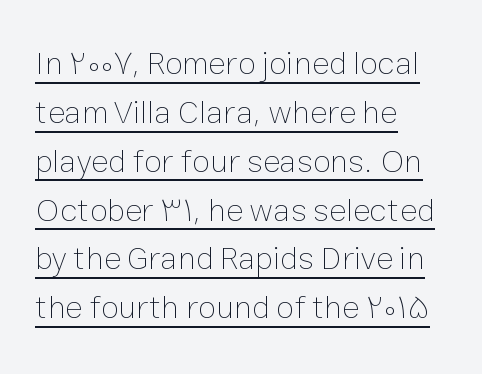
Q: Is the text bold? A: No.
Q: Is the text italic (slanted)? A: No, it is upright.
Q: Is the text underlined? A: Yes.
Q: How is the paragraph aligned? A: Left-aligned.
Q: Is the spacing between letters normal or unusually wide? A: Normal.
Q: Is the spacing between lines tight, normal or loose? A: Normal.
Q: Width (condensed, normal, or wide)? A: Normal.
Q: Stroke contrast? A: Low.
Q: x-height? A: Medium.
Q: Monospaced? A: No.
